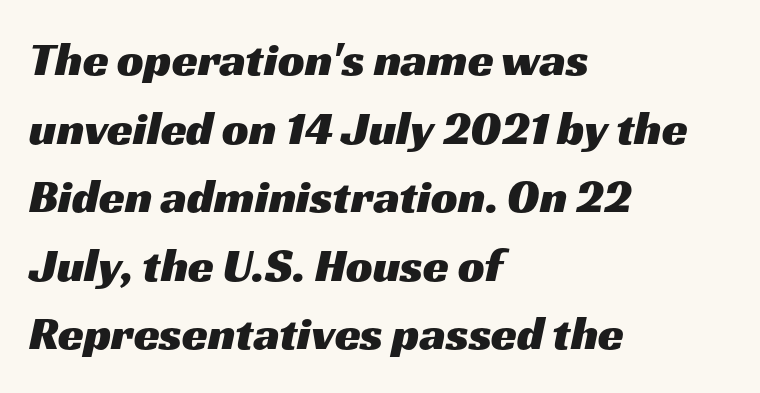
{"serif": "no", "width": "wide", "stroke_contrast": "medium", "x_height": "medium", "monospaced": "no", "underline": "no", "align": "left", "line_spacing": "normal", "line_spacing_ratio": 1.46, "letter_spacing": "normal", "letter_spacing_em": 0.0, "glyph_px": 47}
